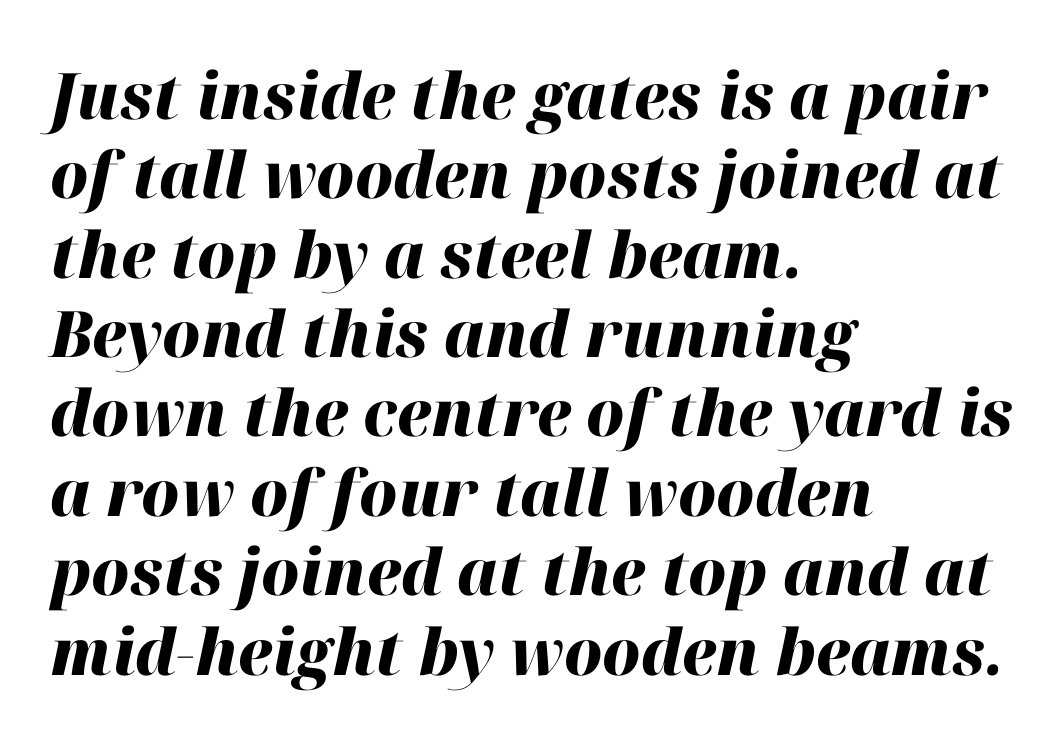
Q: Is the text bold? A: Yes.
Q: Is the text italic (slanted)? A: Yes, it leans right by about 12 degrees.
Q: Is the text underlined? A: No.
Q: How is the paragraph aligned? A: Left-aligned.
Q: Is the spacing between letters normal or unusually wide? A: Normal.
Q: Width (condensed, normal, or wide)? A: Normal.
Q: Stroke contrast? A: High.
Q: x-height? A: Medium.
Q: Monospaced? A: No.
